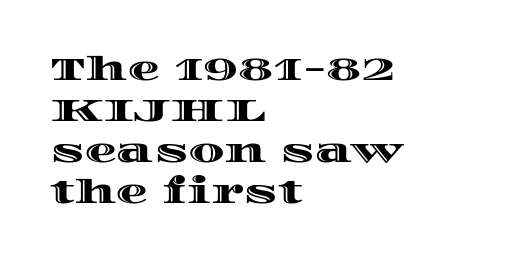
Q: Is the text italic (slanted)? A: No, it is upright.
Q: Is the text underlined? A: No.
Q: How is the paragraph aligned? A: Left-aligned.
Q: Is the spacing between letters normal or unusually wide? A: Normal.
Q: Is the spacing between lines tight, normal or loose? A: Normal.
Q: Width (condensed, normal, or wide)? A: Wide.
Q: x-height? A: Large.
Q: Monospaced? A: No.
